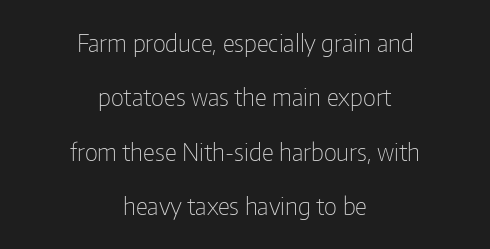
{"italic": "no", "bold": "no", "underline": "no", "align": "center", "line_spacing": "loose", "line_spacing_ratio": 2.27, "letter_spacing": "normal", "letter_spacing_em": 0.0, "glyph_px": 24}
